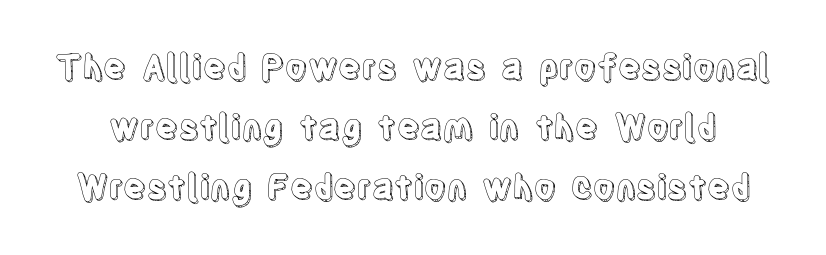
{"italic": "no", "width": "condensed", "x_height": "large", "monospaced": "no", "underline": "no", "line_spacing_ratio": 1.76, "letter_spacing": "normal", "letter_spacing_em": 0.0, "glyph_px": 34}
